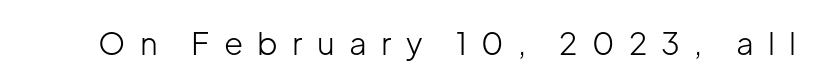
The line texture is sparse and dotted thanks to wide tracking. Notice how the stems are strictly vertical — no italics here. This reads as an unemphasized weight, regular at the heaviest. Observe the absence of serifs on each vertical stroke in this sample.
